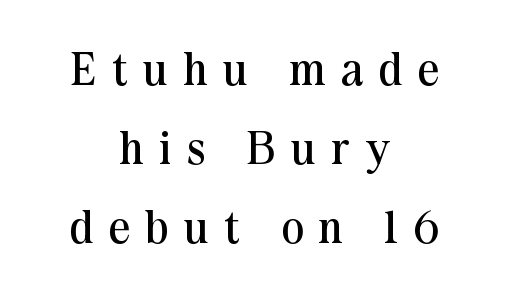
The image shows 46 px regular-weight serif type, upright; set centered, line spacing 1.72x, unusually wide letter spacing (+0.35 em), not underlined; medium stroke contrast and a medium x-height.
